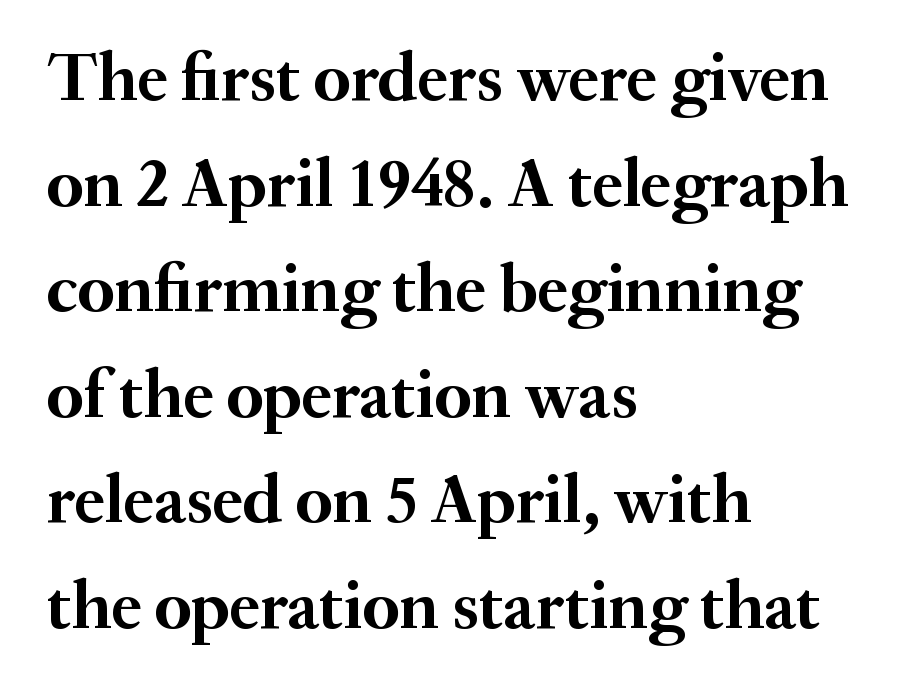
The image shows 69 px semibold serif type, upright; set left-aligned, normal line spacing (1.53x), normal letter spacing, not underlined; medium stroke contrast and a small x-height.
